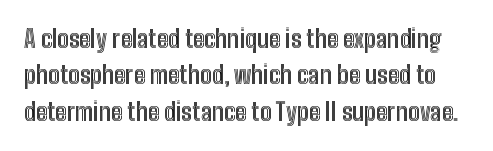
{"italic": "no", "underline": "no", "line_spacing": "normal", "line_spacing_ratio": 1.52, "letter_spacing": "normal", "letter_spacing_em": 0.0, "glyph_px": 24}
